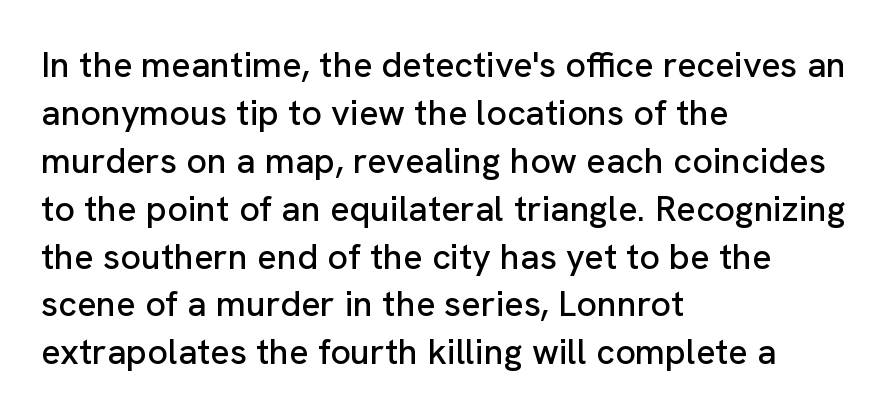
Just letters on the line, the space beneath them empty. This is roman type, the default non-slanted kind. Looks like regular typesetting: each glyph gets only the width it needs. Short note: letters normally spaced. This sample is left-justified, so line endings fall wherever the words run out. Vertical spacing — default.
